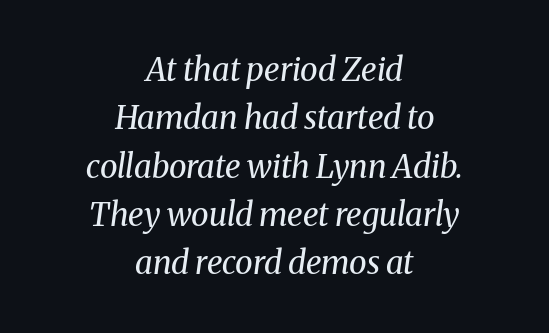
This rendering features lettering with no underline. Weight class: somewhere from thin through regular. Looks like regular typesetting: each glyph gets only the width it needs. The text block is weighted toward neither margin, spreading evenly from the middle.
